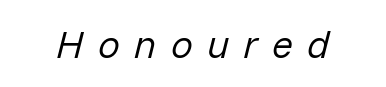
The image shows 39 px regular-weight type, italic (leaning right); set unusually wide letter spacing (+0.36 em), not underlined; low stroke contrast and a medium x-height.
